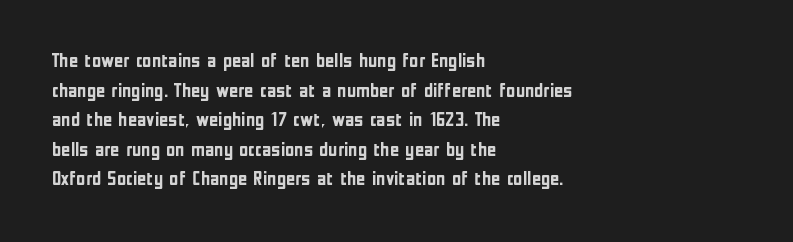
Q: Is the text bold? A: Yes.
Q: Is the text italic (slanted)? A: No, it is upright.
Q: Is the text underlined? A: No.
Q: How is the paragraph aligned? A: Left-aligned.
Q: Is the spacing between letters normal or unusually wide? A: Normal.
Q: Is the spacing between lines tight, normal or loose? A: Normal.
